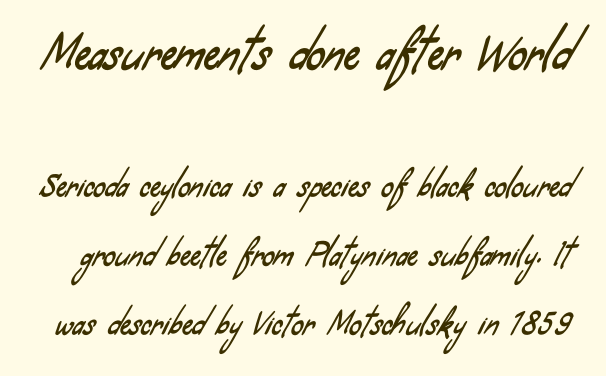
Regarding leading, the lines here are spaced well apart. A clean baseline with only descenders dipping below it. Short note: letters normally spaced. Proportional: the letters do not fall into vertical columns.
